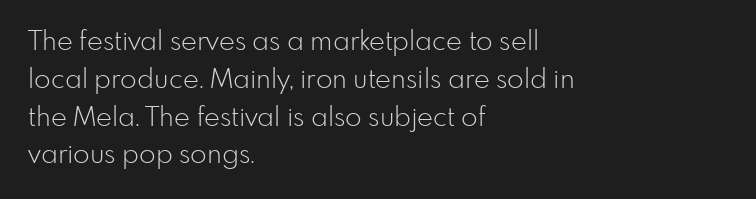
Short note: letters normally spaced. These lines are set flush left with a ragged right edge. The passage shown is not bold in any degree. Rows of type keep a routine distance in the vertical direction. This is the regular roman posture of the typeface.
